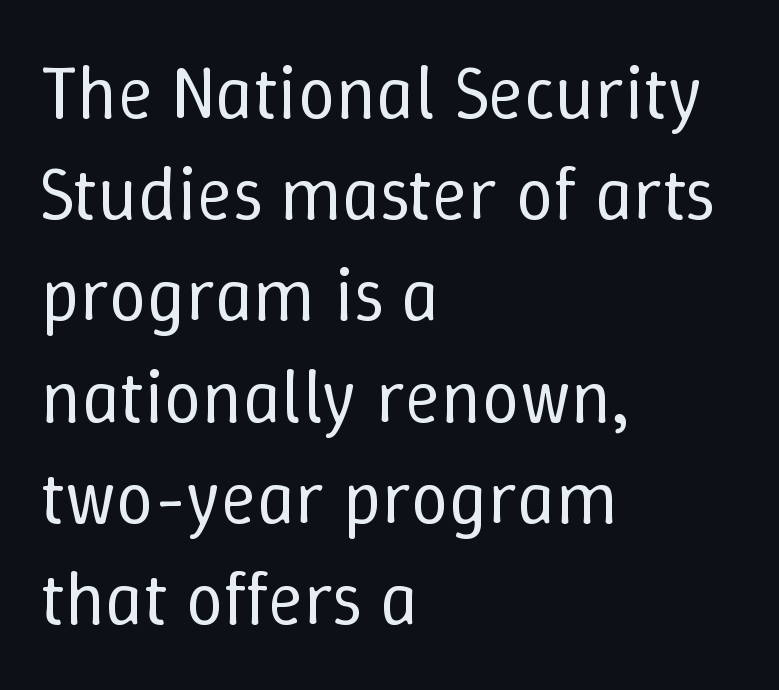
The image shows 75 px regular-weight type, upright; set left-aligned, normal line spacing (1.35x), normal letter spacing, not underlined; low stroke contrast and a medium x-height.
